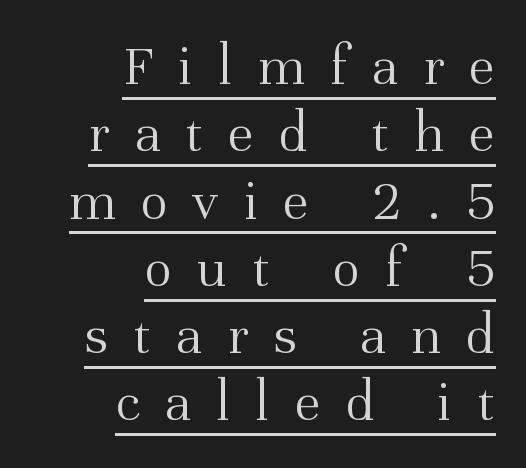
The image shows 59 px light serif type, upright; set right-aligned, tight line spacing (1.14x), unusually wide letter spacing (+0.42 em), underlined; medium stroke contrast and a medium x-height.
